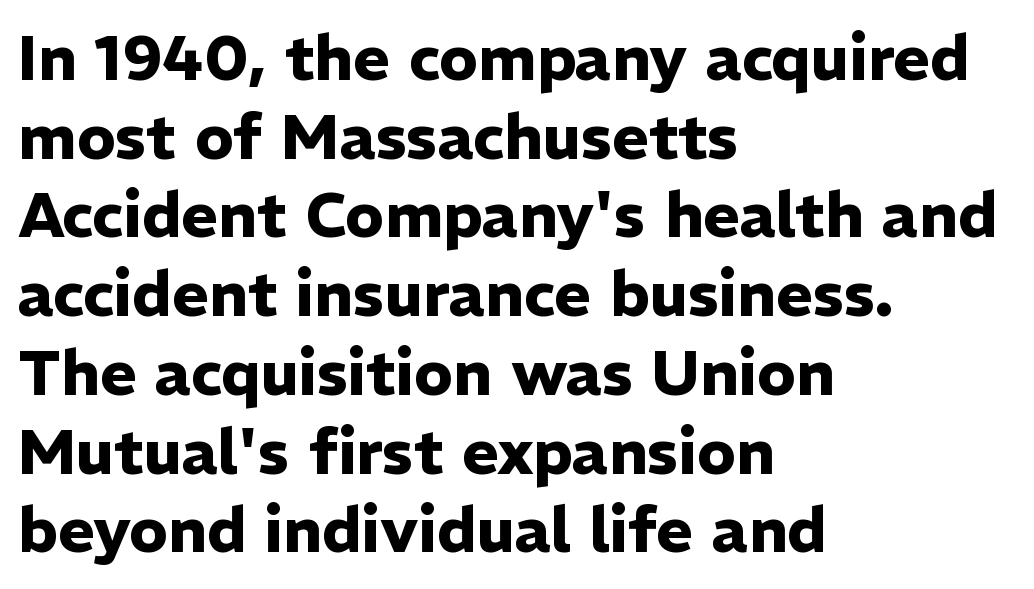
{"serif": "no", "italic": "no", "bold": "yes", "weight": "heavy", "width": "normal", "stroke_contrast": "low", "x_height": "medium", "monospaced": "no", "underline": "no", "align": "left", "line_spacing": "normal", "line_spacing_ratio": 1.25, "letter_spacing": "normal", "letter_spacing_em": 0.0, "glyph_px": 63}
